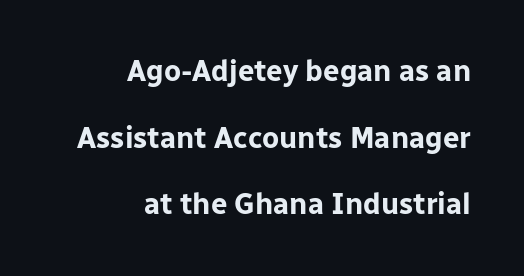
Q: Is the text bold? A: Yes.
Q: Is the text italic (slanted)? A: No, it is upright.
Q: Is the typeface a serif or a sans-serif typeface? A: Sans-serif.
Q: Is the text underlined? A: No.
Q: How is the paragraph aligned? A: Right-aligned.
Q: Is the spacing between letters normal or unusually wide? A: Normal.
Q: Is the spacing between lines tight, normal or loose? A: Loose.
Q: Width (condensed, normal, or wide)? A: Normal.
Q: Stroke contrast? A: Low.
Q: x-height? A: Medium.
Q: Monospaced? A: No.
